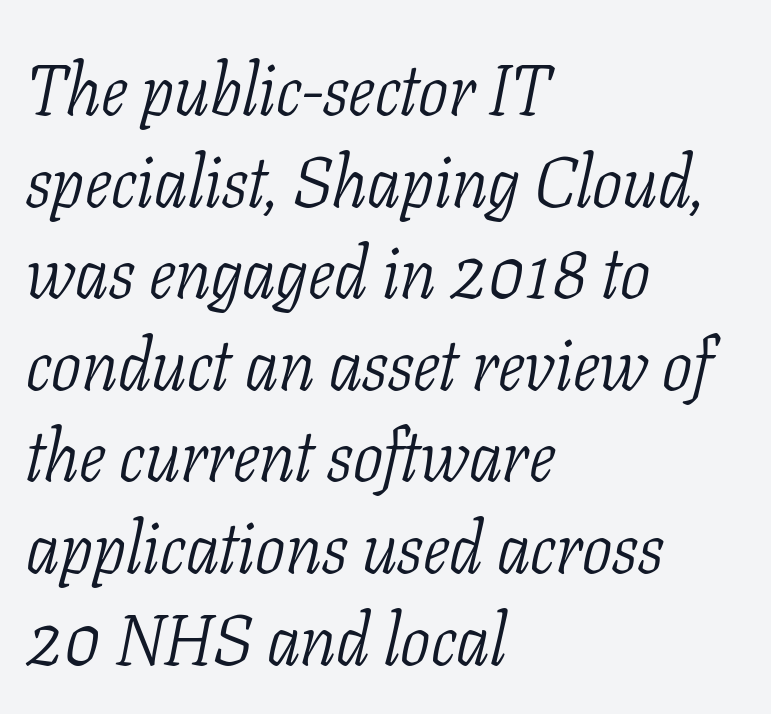
{"serif": "yes", "italic": "yes", "lean": "right", "slant_degrees": 11, "bold": "no", "weight": "light", "width": "condensed", "stroke_contrast": "low", "x_height": "medium", "monospaced": "no", "underline": "no", "align": "left", "line_spacing": "normal", "line_spacing_ratio": 1.29, "letter_spacing": "normal", "letter_spacing_em": 0.0, "glyph_px": 71}
